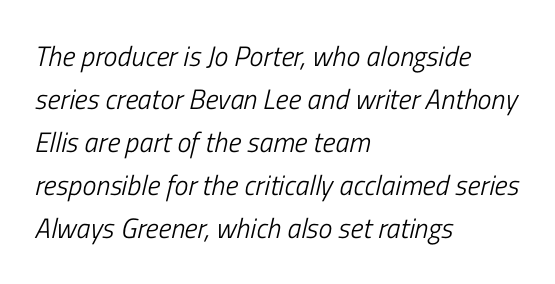
Q: Is the text bold? A: No.
Q: Is the text italic (slanted)? A: Yes, it leans right by about 13 degrees.
Q: Is the text underlined? A: No.
Q: How is the paragraph aligned? A: Left-aligned.
Q: Is the spacing between letters normal or unusually wide? A: Normal.
Q: Is the spacing between lines tight, normal or loose? A: Normal.
Q: Width (condensed, normal, or wide)? A: Condensed.
Q: Stroke contrast? A: Low.
Q: x-height? A: Medium.
Q: Monospaced? A: No.
